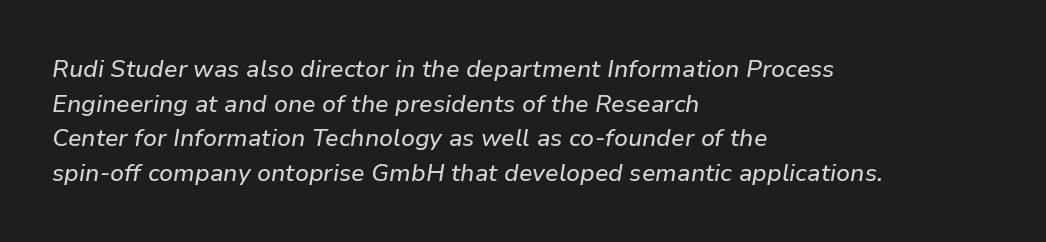
Does the copy run flush right? No — it runs flush left. The line-height multiplier appears to be the usual default. Words appear dense and cohesive because spacing is normal. Tall strokes in this sample are angled rather than plumb. The area under the type is left untouched.
